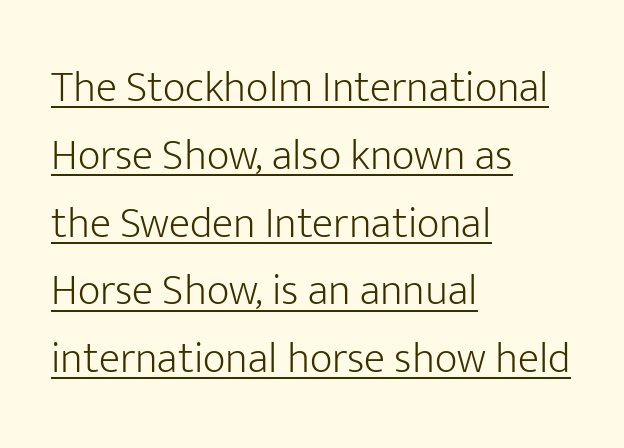
Q: Is the text bold? A: No.
Q: Is the text italic (slanted)? A: No, it is upright.
Q: Is the typeface a serif or a sans-serif typeface? A: Sans-serif.
Q: Is the text underlined? A: Yes.
Q: How is the paragraph aligned? A: Left-aligned.
Q: Is the spacing between letters normal or unusually wide? A: Normal.
Q: Is the spacing between lines tight, normal or loose? A: Normal.
Q: Width (condensed, normal, or wide)? A: Normal.
Q: Stroke contrast? A: Low.
Q: x-height? A: Medium.
Q: Monospaced? A: No.
